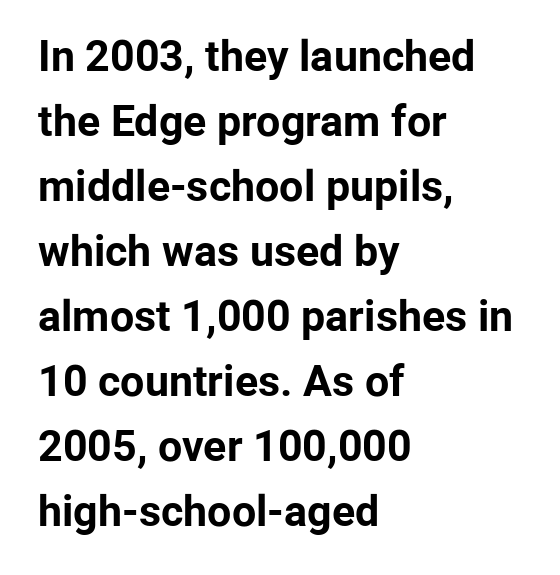
The image shows 43 px bold sans-serif type, upright; set left-aligned, normal line spacing (1.51x), normal letter spacing, not underlined; low stroke contrast and a medium x-height.
